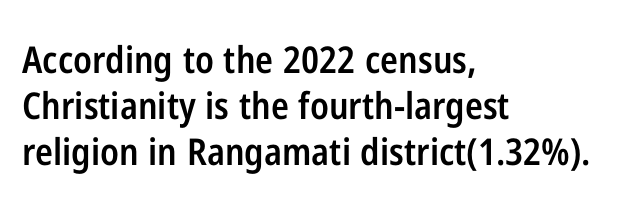
{"serif": "no", "italic": "no", "bold": "semi", "weight": "semibold", "width": "condensed", "stroke_contrast": "low", "x_height": "medium", "monospaced": "no", "underline": "no", "align": "left", "line_spacing": "normal", "line_spacing_ratio": 1.25, "letter_spacing": "normal", "letter_spacing_em": 0.0, "glyph_px": 37}
